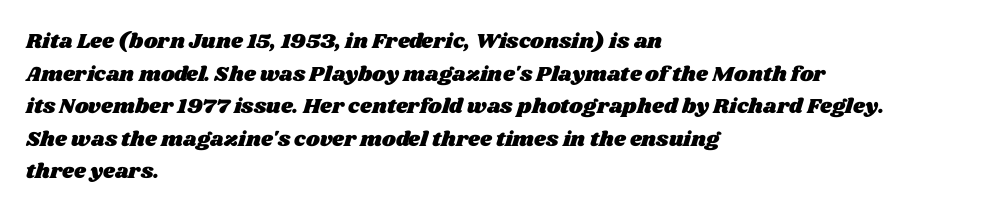
{"underline": "no", "align": "left", "line_spacing": "normal", "line_spacing_ratio": 1.55, "letter_spacing": "normal", "letter_spacing_em": 0.0, "glyph_px": 21}
